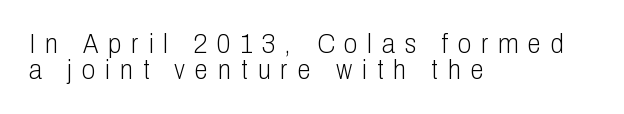
The image shows 27 px text type, upright; set left-aligned, tight line spacing (0.96x), unusually wide letter spacing (+0.37 em), not underlined.
